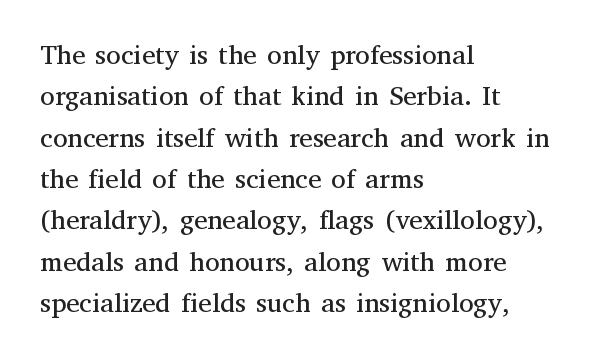
{"italic": "no", "bold": "no", "underline": "no", "align": "left", "line_spacing": "normal", "line_spacing_ratio": 1.53, "letter_spacing": "normal", "letter_spacing_em": 0.0, "glyph_px": 27}
